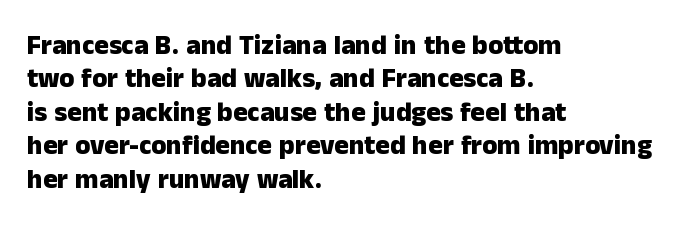
There is no visible air inserted between adjacent glyphs. Compared with a centered layout, this one pins lines to the left instead. The strokes are fattened all the way to bold. A typesetter would mark this as roman, not italic. The words here are not underlined.
